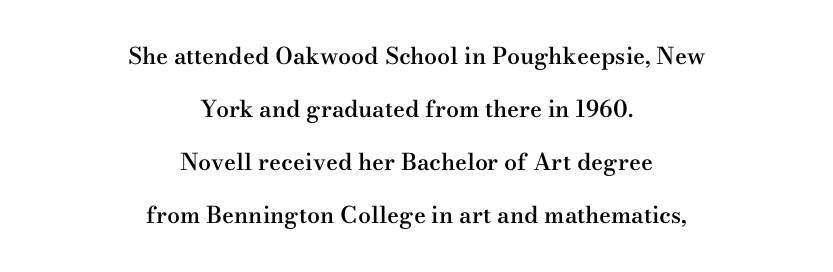
{"italic": "no", "bold": "semi", "underline": "no", "align": "center", "line_spacing": "loose", "line_spacing_ratio": 2.31, "letter_spacing": "normal", "letter_spacing_em": 0.0, "glyph_px": 23}
